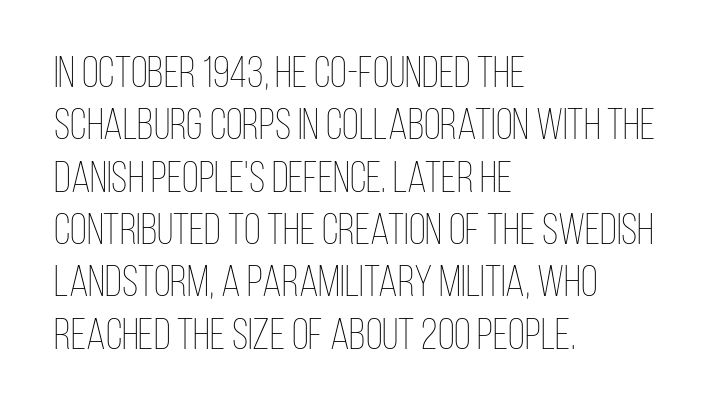
The image shows 44 px thin, condensed type, upright; set left-aligned, line spacing 1.19x, normal letter spacing, not underlined; low stroke contrast and a large x-height.
